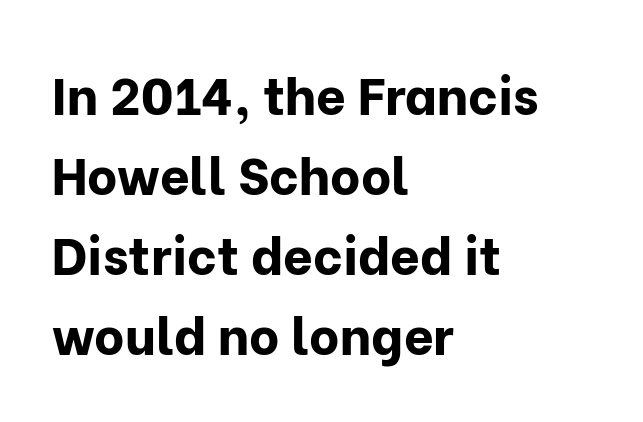
{"serif": "no", "italic": "no", "bold": "yes", "weight": "bold", "width": "normal", "stroke_contrast": "low", "x_height": "medium", "monospaced": "no", "underline": "no", "align": "left", "line_spacing": "normal", "line_spacing_ratio": 1.54, "letter_spacing": "normal", "letter_spacing_em": 0.0, "glyph_px": 52}
